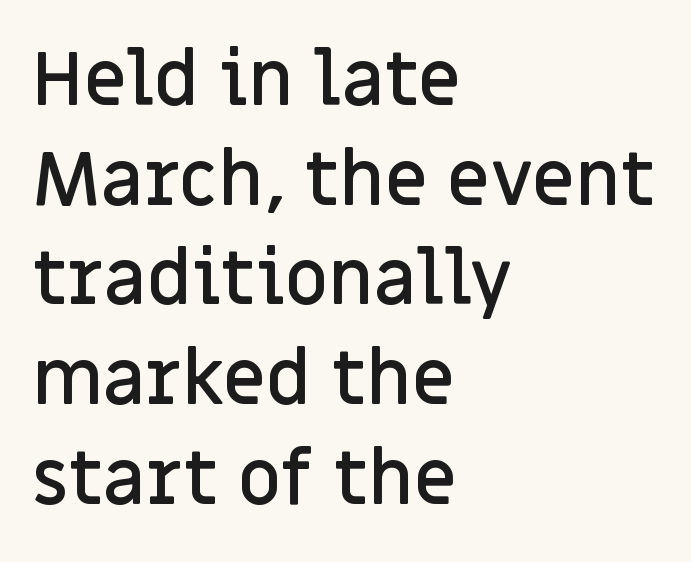
The image shows 75 px semibold sans-serif type, upright; set left-aligned, normal line spacing (1.33x), normal letter spacing, not underlined; low stroke contrast and a large x-height.
